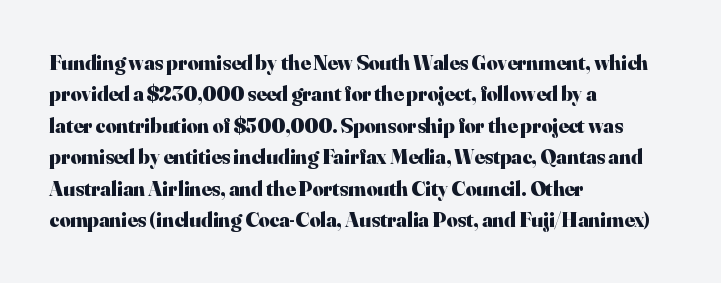
The image shows 21 px bold type, upright; set left-aligned, normal line spacing (1.5x), normal letter spacing, not underlined.
